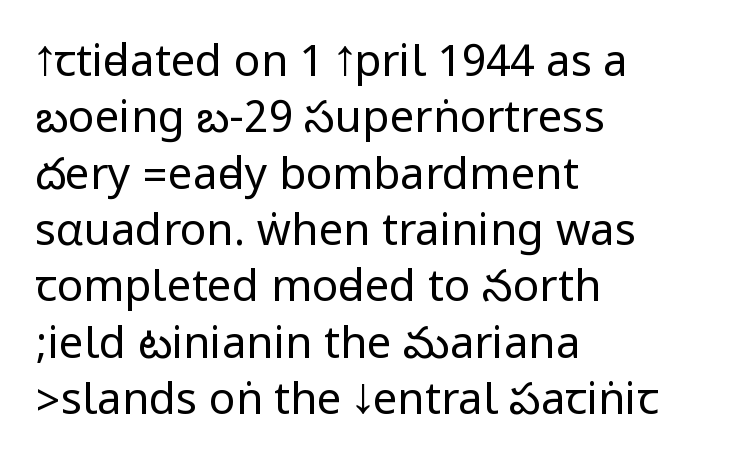
Q: Is the text bold? A: No.
Q: Is the text italic (slanted)? A: No, it is upright.
Q: Is the typeface a serif or a sans-serif typeface? A: Sans-serif.
Q: Is the text underlined? A: No.
Q: How is the paragraph aligned? A: Left-aligned.
Q: Is the spacing between letters normal or unusually wide? A: Normal.
Q: Is the spacing between lines tight, normal or loose? A: Normal.
Q: Width (condensed, normal, or wide)? A: Condensed.
Q: Stroke contrast? A: Low.
